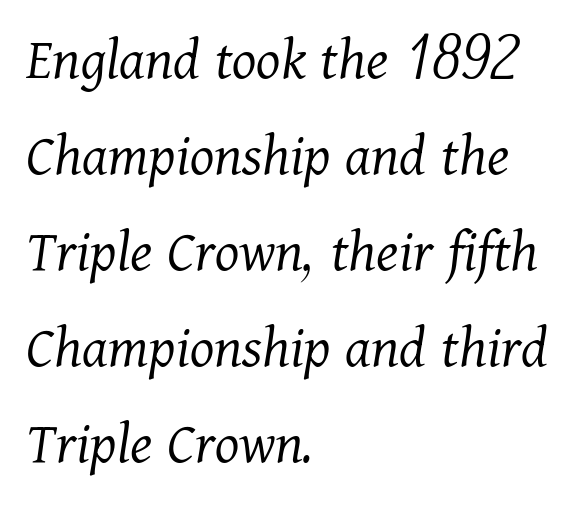
Normally led — the rows are evenly, conventionally spaced. The font's italic variant was chosen for this text. No extra tracking has been applied to these lines. The lines are quadded left.
